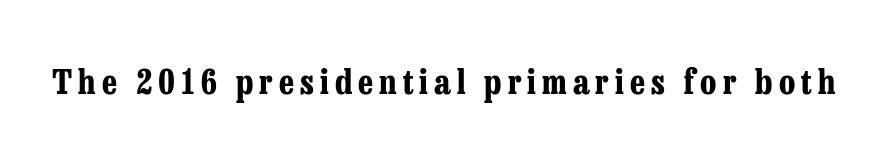
{"serif": "yes", "italic": "no", "bold": "yes", "weight": "bold", "width": "condensed", "stroke_contrast": "low", "x_height": "medium", "monospaced": "no", "underline": "no", "glyph_px": 34}
